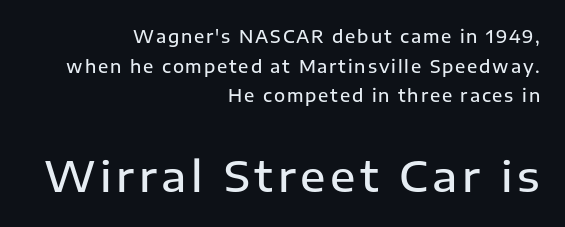
{"serif": "no", "italic": "no", "bold": "semi", "weight": "semibold", "width": "normal", "stroke_contrast": "low", "x_height": "medium", "monospaced": "no", "underline": "no", "align": "right", "line_spacing_ratio": 1.75, "larger_block": "second", "size_ratio": 2.47, "glyph_px": 42}
